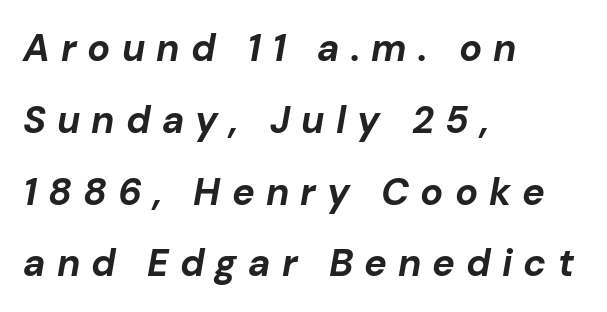
Q: Is the text bold? A: Yes.
Q: Is the text italic (slanted)? A: Yes, it leans right by about 10 degrees.
Q: Is the text underlined? A: No.
Q: How is the paragraph aligned? A: Left-aligned.
Q: Is the spacing between letters normal or unusually wide? A: Unusually wide.
Q: Width (condensed, normal, or wide)? A: Normal.
Q: Stroke contrast? A: Low.
Q: x-height? A: Medium.
Q: Monospaced? A: No.
